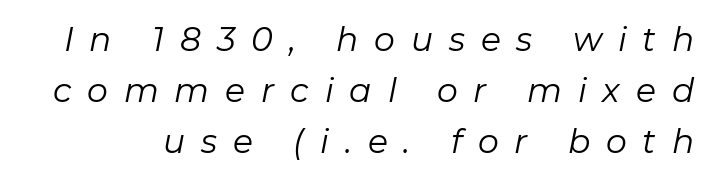
Q: Is the text bold? A: No.
Q: Is the text italic (slanted)? A: Yes, it leans right by about 11 degrees.
Q: Is the text underlined? A: No.
Q: Is the spacing between letters normal or unusually wide? A: Unusually wide.
Q: Is the spacing between lines tight, normal or loose? A: Normal.
Q: Width (condensed, normal, or wide)? A: Normal.
Q: Stroke contrast? A: Low.
Q: x-height? A: Medium.
Q: Monospaced? A: No.
